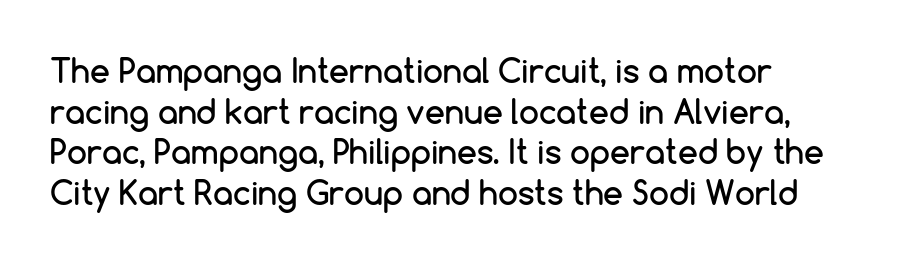
{"serif": "no", "italic": "no", "width": "normal", "stroke_contrast": "low", "x_height": "medium", "monospaced": "no", "underline": "no", "align": "left", "line_spacing": "normal", "line_spacing_ratio": 1.27, "letter_spacing": "normal", "letter_spacing_em": 0.0, "glyph_px": 32}
